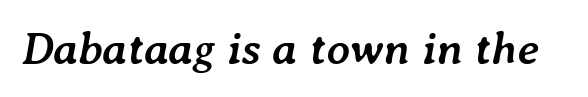
The image shows 46 px semibold type, italic (leaning right); set normal letter spacing, not underlined; low stroke contrast and a medium x-height.
